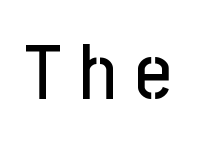
{"serif": "no", "italic": "no", "width": "condensed", "stroke_contrast": "low", "x_height": "medium", "monospaced": "no", "underline": "no", "letter_spacing": "wide", "letter_spacing_em": 0.24, "glyph_px": 78}
